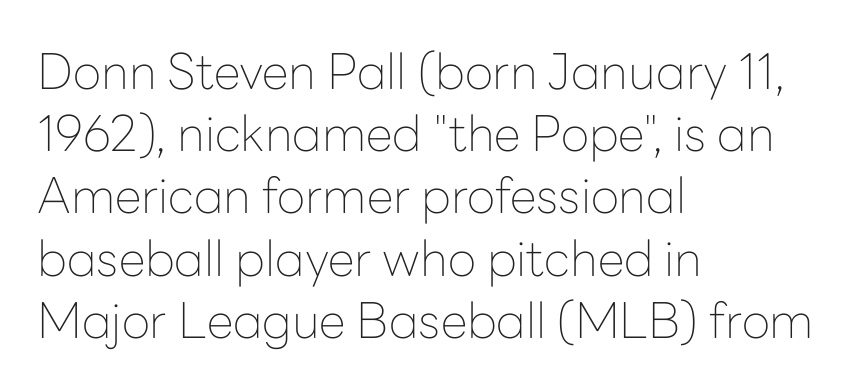
Q: Is the text bold? A: No.
Q: Is the text italic (slanted)? A: No, it is upright.
Q: Is the typeface a serif or a sans-serif typeface? A: Sans-serif.
Q: Is the text underlined? A: No.
Q: How is the paragraph aligned? A: Left-aligned.
Q: Is the spacing between letters normal or unusually wide? A: Normal.
Q: Is the spacing between lines tight, normal or loose? A: Normal.
Q: Width (condensed, normal, or wide)? A: Normal.
Q: Stroke contrast? A: Low.
Q: x-height? A: Medium.
Q: Monospaced? A: No.
